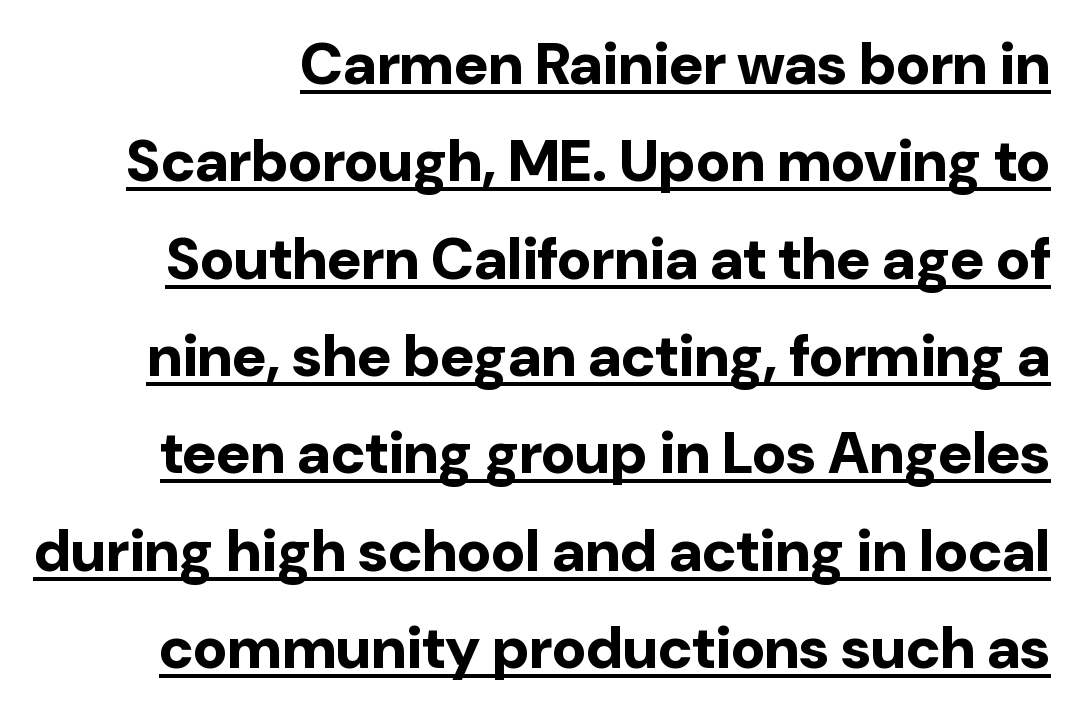
The image shows 59 px bold sans-serif type, upright; set normal line spacing (1.65x), normal letter spacing, underlined; low stroke contrast and a medium x-height.
